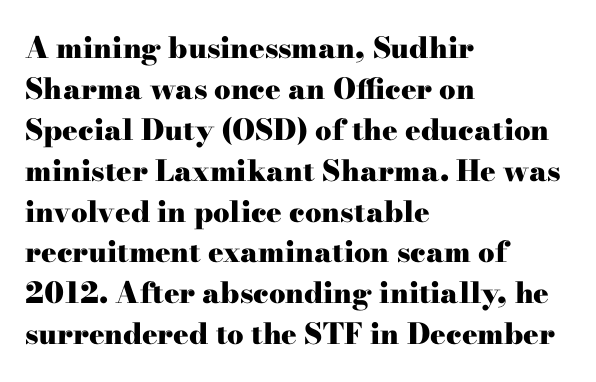
{"serif": "yes", "italic": "no", "bold": "yes", "weight": "heavy", "width": "wide", "stroke_contrast": "high", "x_height": "small", "monospaced": "no", "underline": "no", "align": "left", "line_spacing": "normal", "line_spacing_ratio": 1.41, "letter_spacing": "normal", "letter_spacing_em": 0.0, "glyph_px": 29}
